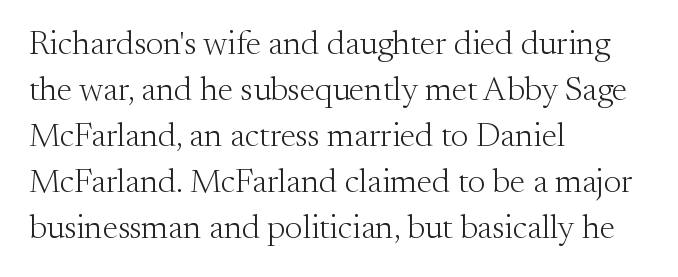
{"serif": "yes", "italic": "no", "bold": "no", "weight": "light", "width": "normal", "stroke_contrast": "medium", "x_height": "small", "monospaced": "no", "underline": "no", "align": "left", "line_spacing": "normal", "line_spacing_ratio": 1.35, "letter_spacing": "normal", "letter_spacing_em": 0.0, "glyph_px": 34}
